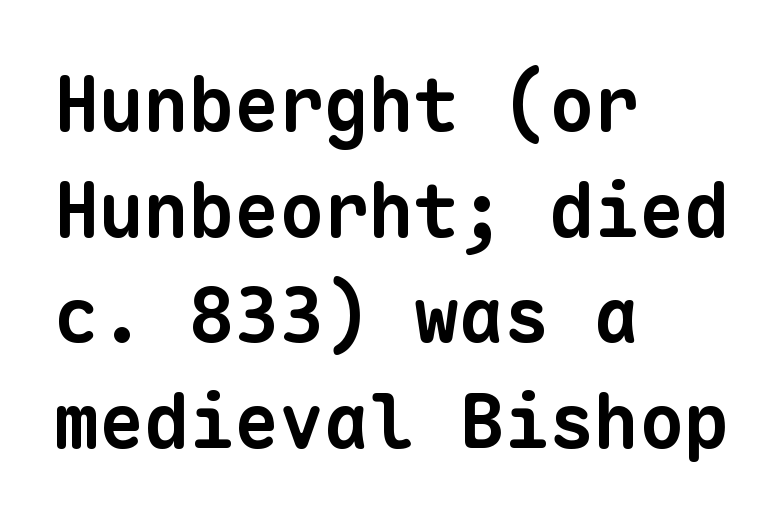
The image shows 75 px bold sans-serif type, monospaced; set left-aligned, normal line spacing (1.41x), normal letter spacing, not underlined; low stroke contrast and a medium x-height.
